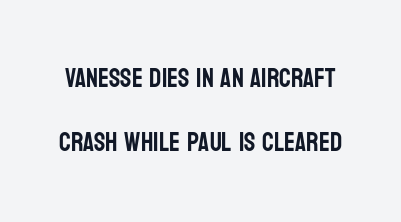
The zone under the glyphs is completely vacant. The passage shown stacks its lines with a broad gap. Nothing unusual about the tracking: characters are spaced as the font intends. No italicization has been applied; the sample stays upright.
